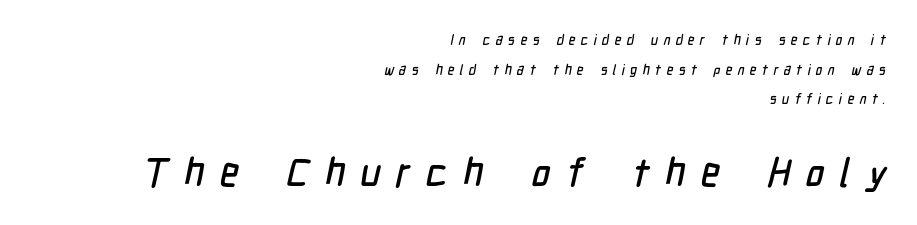
Glance below the letters and you will spot only blank space. The horizontal fit of the characters is loose and conspicuously gappy. Note: no serifs on the glyphs. These lines are rendered in a variable-pitch font.
